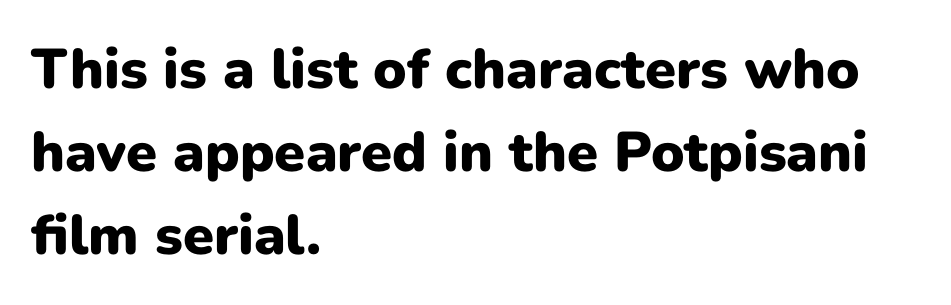
{"serif": "no", "italic": "no", "bold": "yes", "weight": "heavy", "width": "normal", "stroke_contrast": "low", "x_height": "medium", "monospaced": "no", "underline": "no", "align": "left", "line_spacing": "normal", "line_spacing_ratio": 1.48, "letter_spacing": "normal", "letter_spacing_em": 0.0, "glyph_px": 56}
